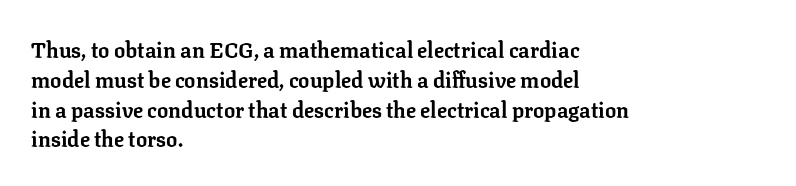
{"italic": "no", "bold": "yes", "underline": "no", "align": "left", "line_spacing": "normal", "line_spacing_ratio": 1.42, "letter_spacing": "normal", "letter_spacing_em": 0.0, "glyph_px": 21}
